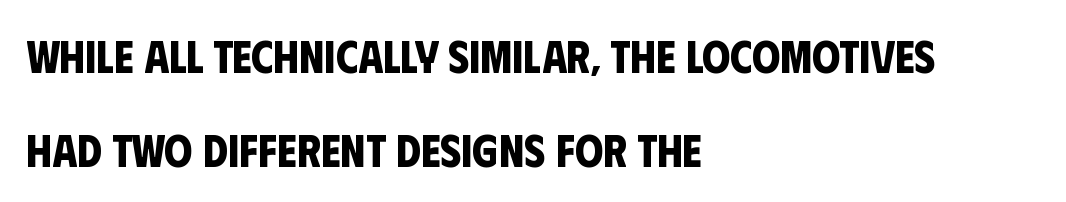
The image shows 45 px bold, condensed sans-serif type; set left-aligned, loose line spacing (2.08x), normal letter spacing, not underlined; low stroke contrast and a large x-height.
